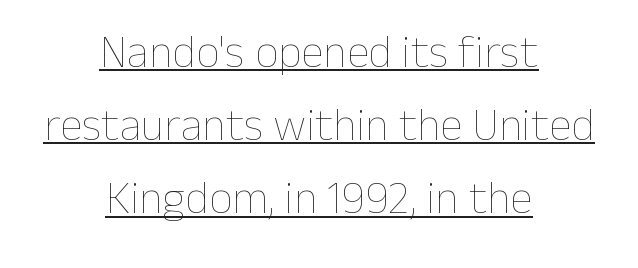
Q: Is the text bold? A: No.
Q: Is the text italic (slanted)? A: No, it is upright.
Q: Is the text underlined? A: Yes.
Q: How is the paragraph aligned? A: Centered.
Q: Is the spacing between letters normal or unusually wide? A: Normal.
Q: Is the spacing between lines tight, normal or loose? A: Normal.
Q: Width (condensed, normal, or wide)? A: Normal.
Q: Stroke contrast? A: Low.
Q: x-height? A: Medium.
Q: Monospaced? A: No.
